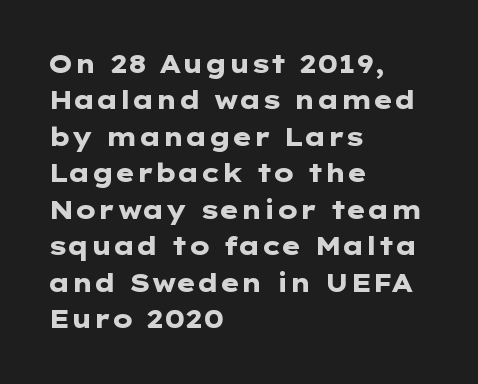
Q: Is the text bold? A: Yes.
Q: Is the text italic (slanted)? A: No, it is upright.
Q: Is the text underlined? A: No.
Q: How is the paragraph aligned? A: Left-aligned.
Q: Is the spacing between letters normal or unusually wide? A: Normal.
Q: Is the spacing between lines tight, normal or loose? A: Normal.
